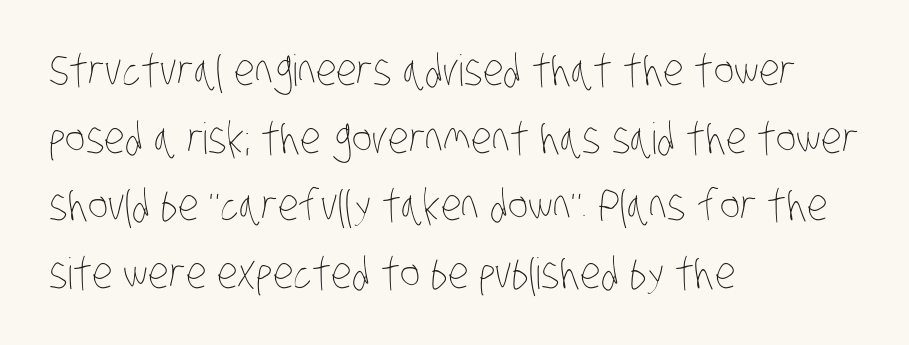
You could not count columns in this text — the font is proportionally spaced. Line beginnings align vertically; line endings do not. A bare baseline throughout the passage. Quick note: interline space is typical. This sample uses plain, unmodified letter spacing. The weight would be labelled regular, book, light, or lighter still.
